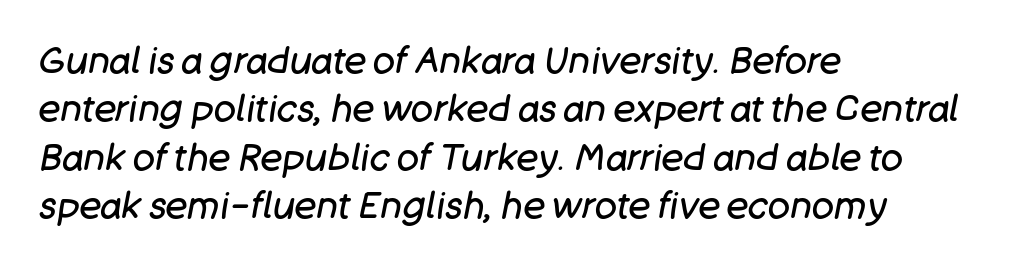
Q: Is the text bold? A: No.
Q: Is the text italic (slanted)? A: Yes, it leans right by about 11 degrees.
Q: Is the text underlined? A: No.
Q: How is the paragraph aligned? A: Left-aligned.
Q: Is the spacing between letters normal or unusually wide? A: Normal.
Q: Is the spacing between lines tight, normal or loose? A: Normal.
Q: Width (condensed, normal, or wide)? A: Normal.
Q: Stroke contrast? A: Low.
Q: x-height? A: Large.
Q: Monospaced? A: No.
